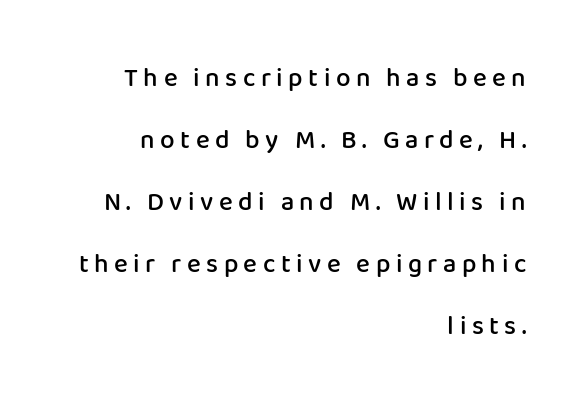
Q: Is the text bold? A: Semi-bold.
Q: Is the text italic (slanted)? A: No, it is upright.
Q: Is the text underlined? A: No.
Q: How is the paragraph aligned? A: Right-aligned.
Q: Is the spacing between letters normal or unusually wide? A: Unusually wide.
Q: Is the spacing between lines tight, normal or loose? A: Loose.
